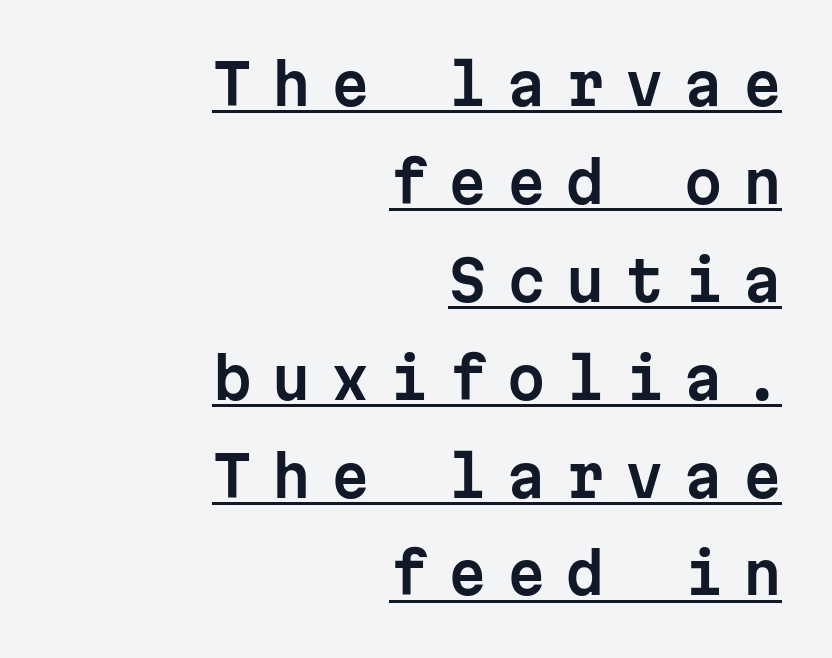
Q: Is the text italic (slanted)? A: No, it is upright.
Q: Is the typeface a serif or a sans-serif typeface? A: Sans-serif.
Q: Is the text underlined? A: Yes.
Q: How is the paragraph aligned? A: Right-aligned.
Q: Is the spacing between letters normal or unusually wide? A: Unusually wide.
Q: Width (condensed, normal, or wide)? A: Normal.
Q: Stroke contrast? A: Low.
Q: x-height? A: Medium.
Q: Monospaced? A: Yes.
